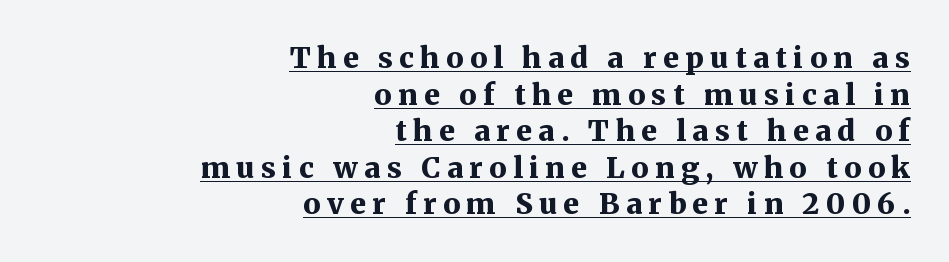
Q: Is the text bold? A: Yes.
Q: Is the text italic (slanted)? A: No, it is upright.
Q: Is the typeface a serif or a sans-serif typeface? A: Serif.
Q: Is the text underlined? A: Yes.
Q: How is the paragraph aligned? A: Right-aligned.
Q: Is the spacing between letters normal or unusually wide? A: Unusually wide.
Q: Is the spacing between lines tight, normal or loose? A: Normal.
Q: Width (condensed, normal, or wide)? A: Normal.
Q: Stroke contrast? A: Medium.
Q: x-height? A: Medium.
Q: Monospaced? A: No.
